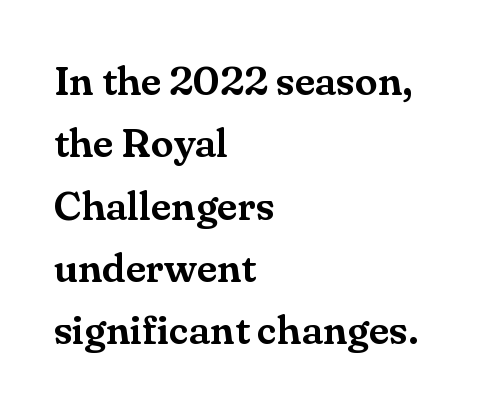
{"serif": "yes", "italic": "no", "width": "normal", "stroke_contrast": "medium", "x_height": "small", "monospaced": "no", "underline": "no", "align": "left", "line_spacing": "normal", "line_spacing_ratio": 1.52, "letter_spacing": "normal", "letter_spacing_em": 0.0, "glyph_px": 41}
